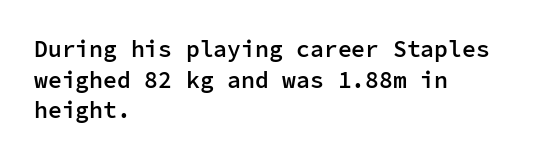
Is there any slant? The stems are plumb. The leading is moderate, giving the passage an even texture. A bit beefed up — I'd call it semibold rather than bold. No word sits above an underline. Characters follow at the spacing the type designer built in. Compared with a centered layout, this one pins lines to the left instead.
